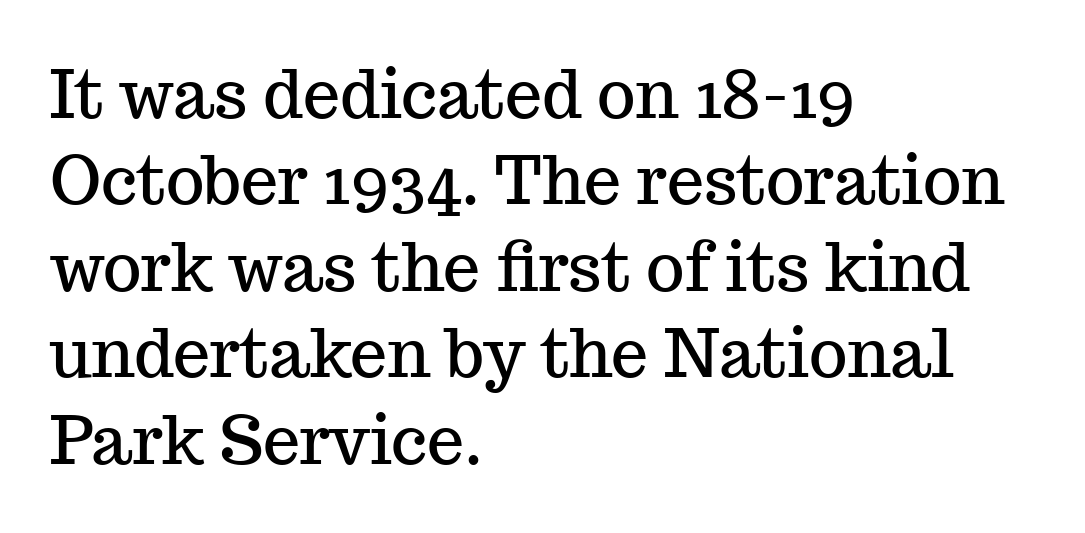
Q: Is the text italic (slanted)? A: No, it is upright.
Q: Is the typeface a serif or a sans-serif typeface? A: Serif.
Q: Is the text underlined? A: No.
Q: How is the paragraph aligned? A: Left-aligned.
Q: Is the spacing between letters normal or unusually wide? A: Normal.
Q: Is the spacing between lines tight, normal or loose? A: Normal.
Q: Width (condensed, normal, or wide)? A: Normal.
Q: Stroke contrast? A: Medium.
Q: x-height? A: Medium.
Q: Monospaced? A: No.
